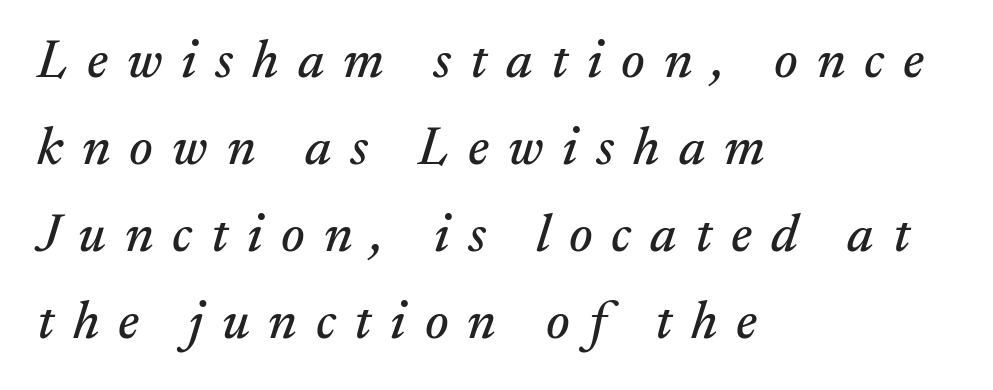
Underline: absent. Characters follow at a spacing far wider than the type designer built in. This is oblique type, the kind used for emphasis or titles. The rendering uses a moderate line-height, typical for paragraphs.
